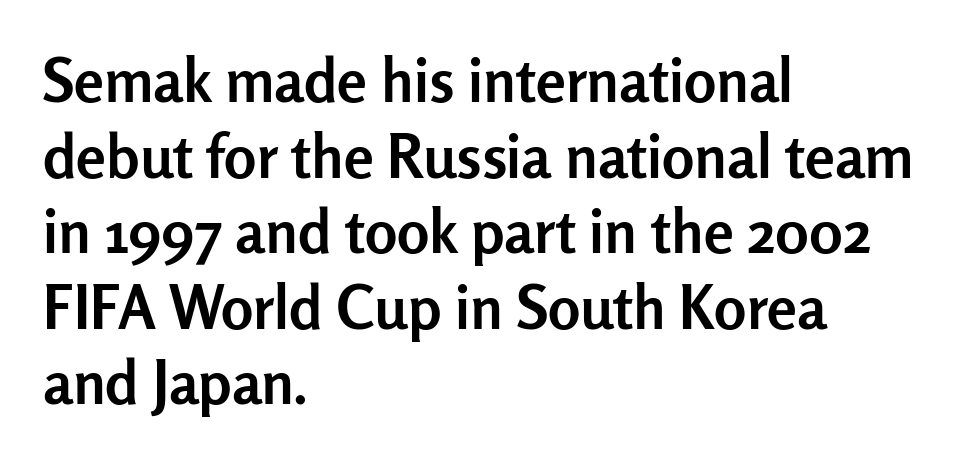
Q: Is the text bold? A: Yes.
Q: Is the text italic (slanted)? A: No, it is upright.
Q: Is the typeface a serif or a sans-serif typeface? A: Sans-serif.
Q: Is the text underlined? A: No.
Q: How is the paragraph aligned? A: Left-aligned.
Q: Is the spacing between letters normal or unusually wide? A: Normal.
Q: Is the spacing between lines tight, normal or loose? A: Normal.
Q: Width (condensed, normal, or wide)? A: Normal.
Q: Stroke contrast? A: Low.
Q: x-height? A: Medium.
Q: Monospaced? A: No.
